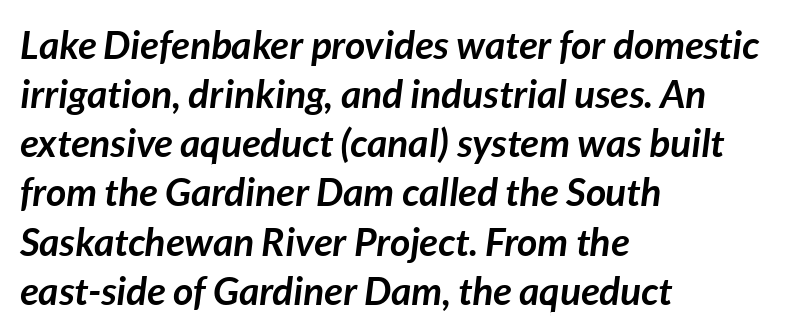
{"italic": "yes", "lean": "right", "slant_degrees": 7, "bold": "yes", "weight": "semibold", "width": "normal", "stroke_contrast": "low", "x_height": "medium", "monospaced": "no", "underline": "no", "align": "left", "line_spacing": "normal", "line_spacing_ratio": 1.26, "letter_spacing": "normal", "letter_spacing_em": 0.0, "glyph_px": 39}
